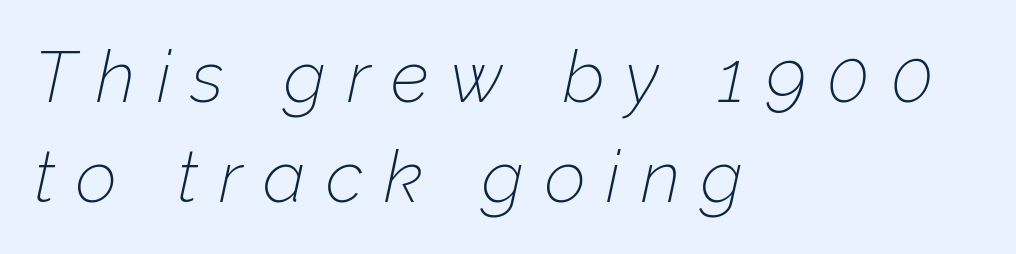
{"italic": "yes", "lean": "right", "slant_degrees": 12, "bold": "no", "weight": "thin", "width": "normal", "stroke_contrast": "low", "x_height": "medium", "monospaced": "no", "underline": "no", "align": "left", "line_spacing": "normal", "line_spacing_ratio": 1.39, "letter_spacing": "wide", "letter_spacing_em": 0.29, "glyph_px": 72}
